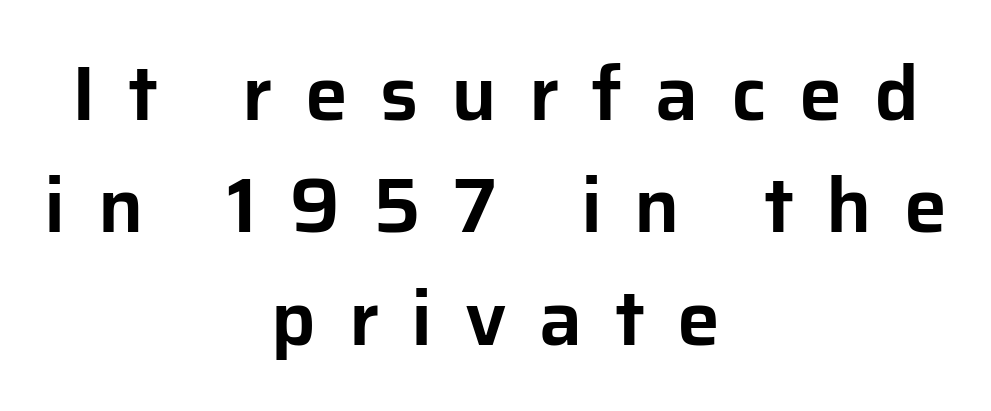
{"serif": "no", "italic": "no", "width": "normal", "stroke_contrast": "low", "x_height": "medium", "monospaced": "no", "underline": "no", "align": "center", "line_spacing": "normal", "line_spacing_ratio": 1.46, "letter_spacing": "wide", "letter_spacing_em": 0.42, "glyph_px": 77}
